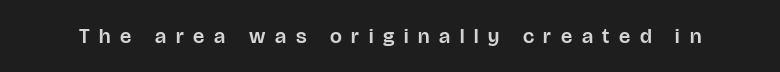
{"italic": "no", "underline": "no", "letter_spacing": "wide", "letter_spacing_em": 0.46, "glyph_px": 21}
